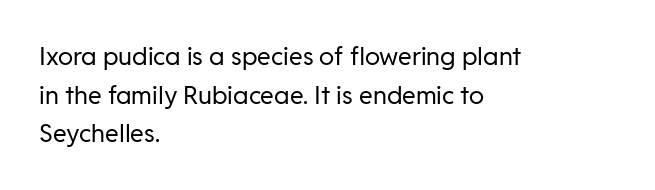
Notice how descenders clear the ascenders below comfortably — that's standard leading. Posture: vertical. Letter spacing: default. This rendering uses left alignment, leaving the right contour irregular.
